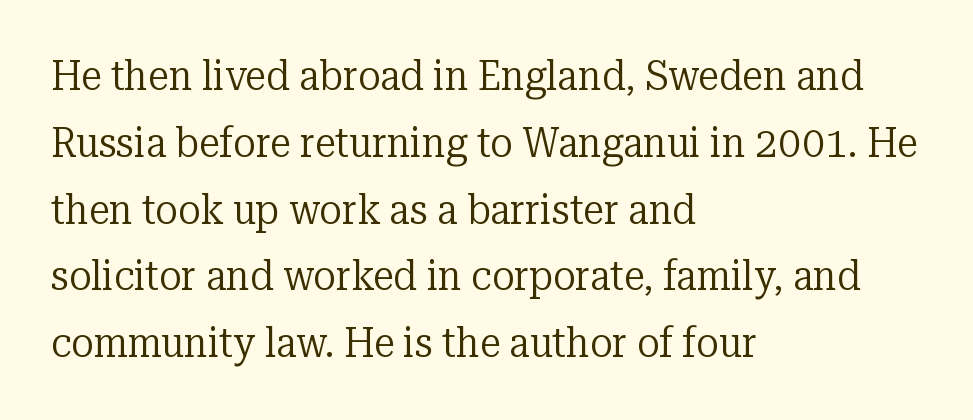
Q: Is the text bold? A: No.
Q: Is the text italic (slanted)? A: No, it is upright.
Q: Is the typeface a serif or a sans-serif typeface? A: Serif.
Q: Is the text underlined? A: No.
Q: How is the paragraph aligned? A: Left-aligned.
Q: Is the spacing between letters normal or unusually wide? A: Normal.
Q: Is the spacing between lines tight, normal or loose? A: Normal.
Q: Width (condensed, normal, or wide)? A: Normal.
Q: Stroke contrast? A: Low.
Q: x-height? A: Medium.
Q: Monospaced? A: No.
